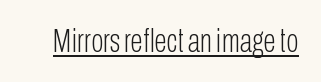
{"serif": "no", "italic": "no", "bold": "no", "weight": "light", "width": "condensed", "stroke_contrast": "low", "x_height": "medium", "monospaced": "no", "underline": "yes", "letter_spacing": "normal", "letter_spacing_em": 0.0, "glyph_px": 33}
